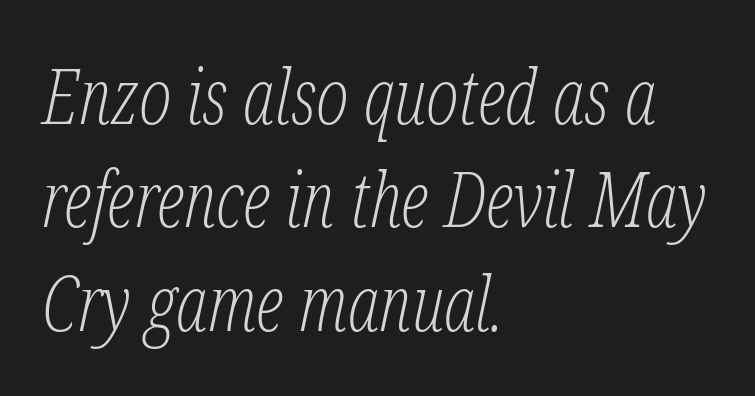
Q: Is the text bold? A: No.
Q: Is the text italic (slanted)? A: Yes, it leans right by about 12 degrees.
Q: Is the typeface a serif or a sans-serif typeface? A: Serif.
Q: Is the text underlined? A: No.
Q: How is the paragraph aligned? A: Left-aligned.
Q: Is the spacing between letters normal or unusually wide? A: Normal.
Q: Is the spacing between lines tight, normal or loose? A: Normal.
Q: Width (condensed, normal, or wide)? A: Condensed.
Q: Stroke contrast? A: Low.
Q: x-height? A: Medium.
Q: Monospaced? A: No.
